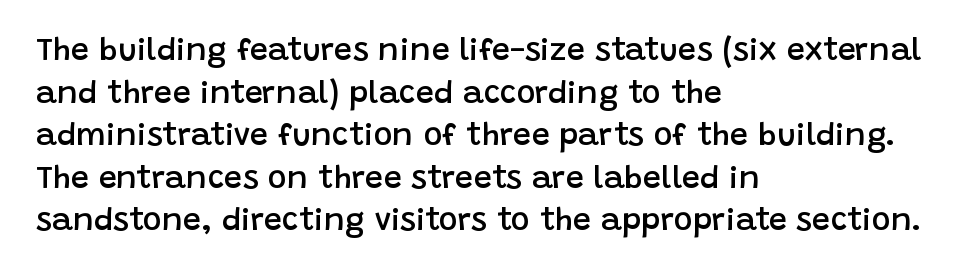
Q: Is the text bold? A: Semi-bold.
Q: Is the text italic (slanted)? A: No, it is upright.
Q: Is the typeface a serif or a sans-serif typeface? A: Sans-serif.
Q: Is the text underlined? A: No.
Q: How is the paragraph aligned? A: Left-aligned.
Q: Is the spacing between letters normal or unusually wide? A: Normal.
Q: Is the spacing between lines tight, normal or loose? A: Normal.
Q: Width (condensed, normal, or wide)? A: Normal.
Q: Stroke contrast? A: Low.
Q: x-height? A: Large.
Q: Monospaced? A: No.
